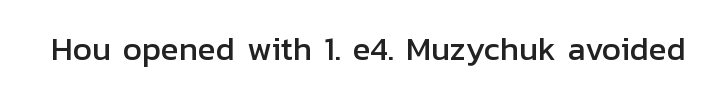
The image shows 33 px sans-serif type, upright; set normal letter spacing, not underlined; low stroke contrast and a medium x-height.
